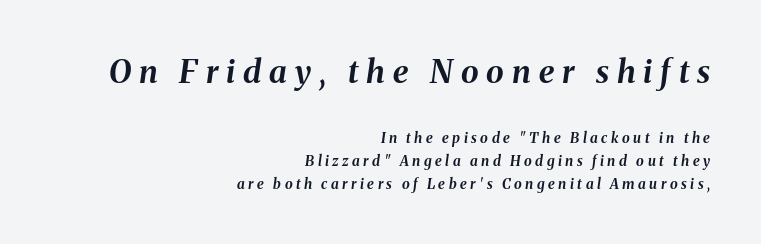
The image shows 32 px bold type, italic (leaning right); set right-aligned, normal line spacing (1.64x), unusually wide letter spacing (+0.25 em), not underlined; the first (top) block is 2.29x larger; medium stroke contrast and a medium x-height.
